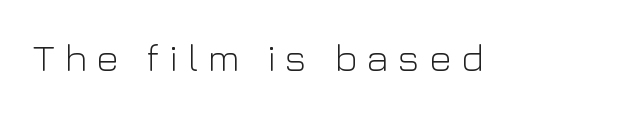
The image shows 39 px light sans-serif type, upright; set unusually wide letter spacing (+0.24 em), not underlined; low stroke contrast and a medium x-height.
